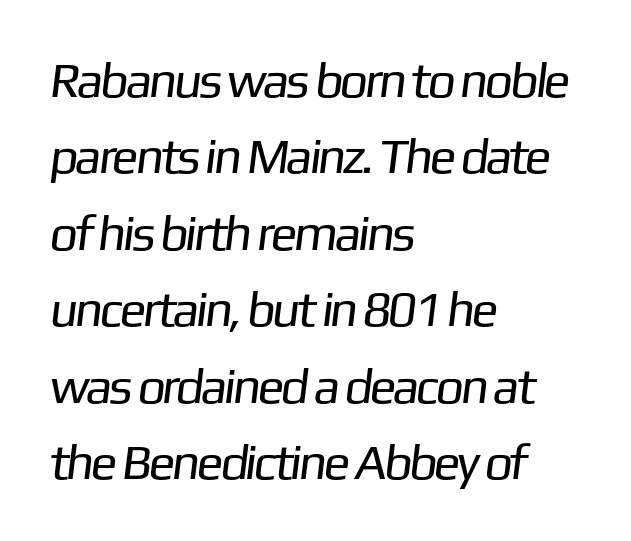
The image shows 50 px regular-weight sans-serif type; set left-aligned, normal line spacing (1.53x), normal letter spacing, not underlined; low stroke contrast and a medium x-height.
